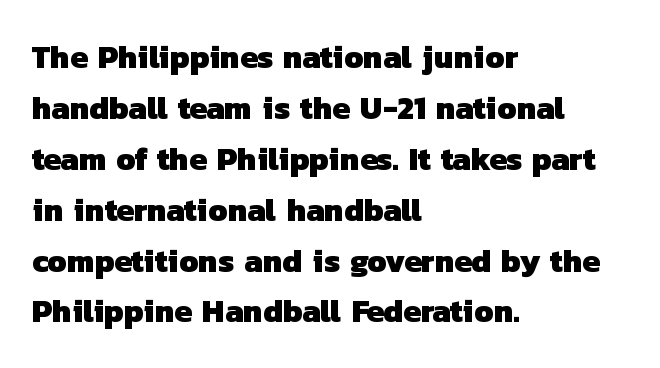
Regarding leading, the lines here are spaced in the standard way. Classification — sans serif. In terms of weight, the rendering is a true, heavy bold. The rendering uses natural spacing where letterforms have individual widths. Only glyphs here, with clear space below each row. Nothing unusual about the tracking: characters are spaced as the font intends.
